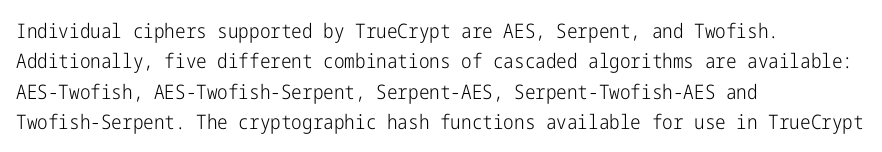
{"italic": "no", "bold": "no", "underline": "no", "align": "left", "line_spacing": "normal", "line_spacing_ratio": 1.52, "letter_spacing": "normal", "letter_spacing_em": 0.0, "glyph_px": 20}
